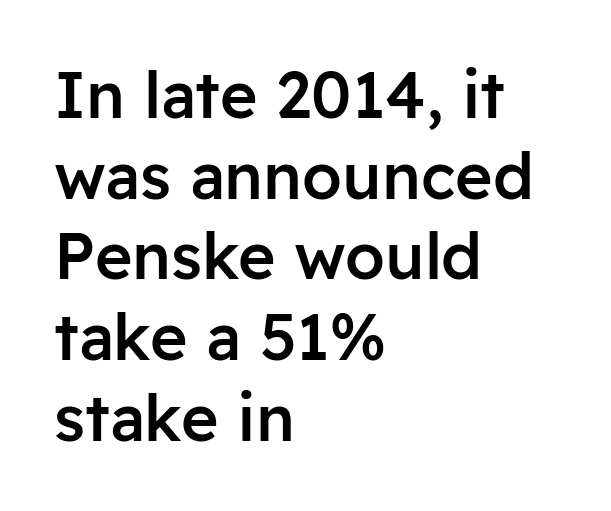
Type style note: lacks serifs. This is the in-between weight designers call semibold or demi. The ragged edge is on the right, which tells us the setting is flush left. Proportional: the letters do not fall into vertical columns. This is the regular roman posture of the typeface. The line texture is even and compact thanks to regular tracking.
